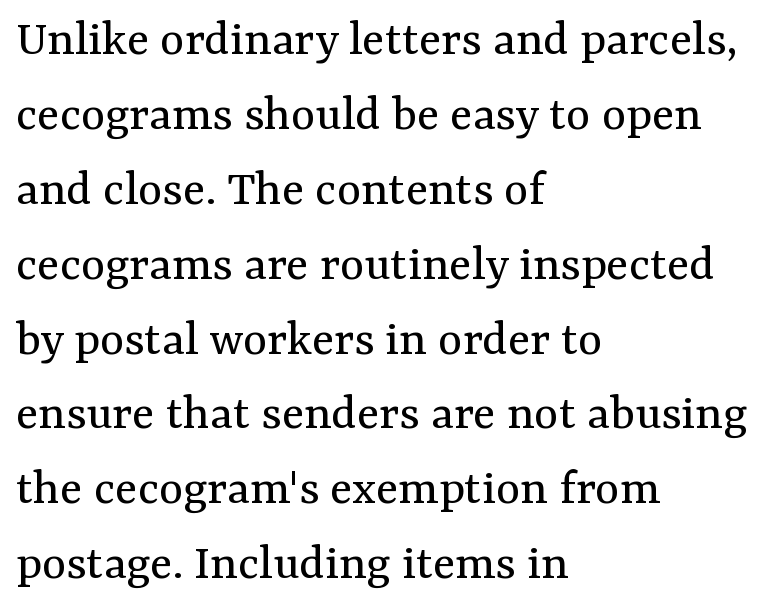
Underline: absent. The rendering uses natural spacing where letterforms have individual widths. The rendering uses a moderate line-height, typical for paragraphs. The face looks like a standard text weight, possibly lighter.
